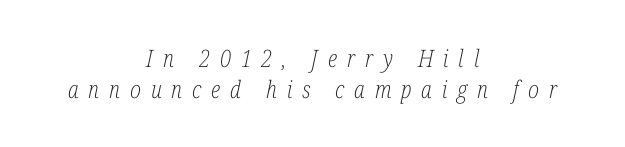
How are the letters spaced? Widely, with obvious added tracking. These glyphs show unthickened strokes, regular width or finer. Honestly, there is no underline to notice here at all. Quick note: interline space is typical. These lines were composed using italics. In CSS terms this would be text-align: center.
